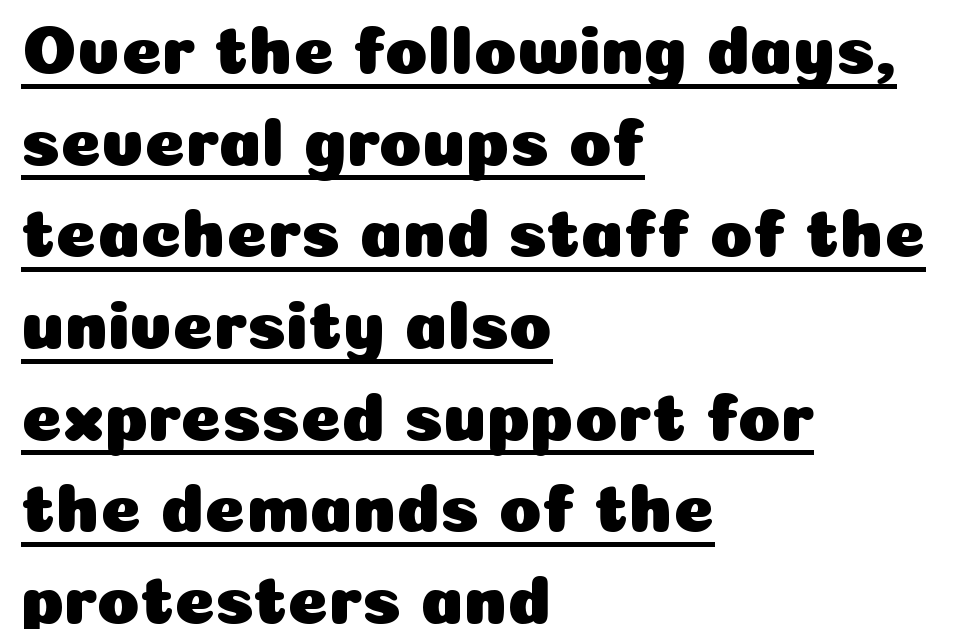
{"serif": "no", "italic": "no", "width": "normal", "stroke_contrast": "low", "x_height": "medium", "monospaced": "no", "underline": "yes", "align": "left", "line_spacing": "normal", "line_spacing_ratio": 1.31, "letter_spacing": "normal", "letter_spacing_em": 0.0, "glyph_px": 70}
